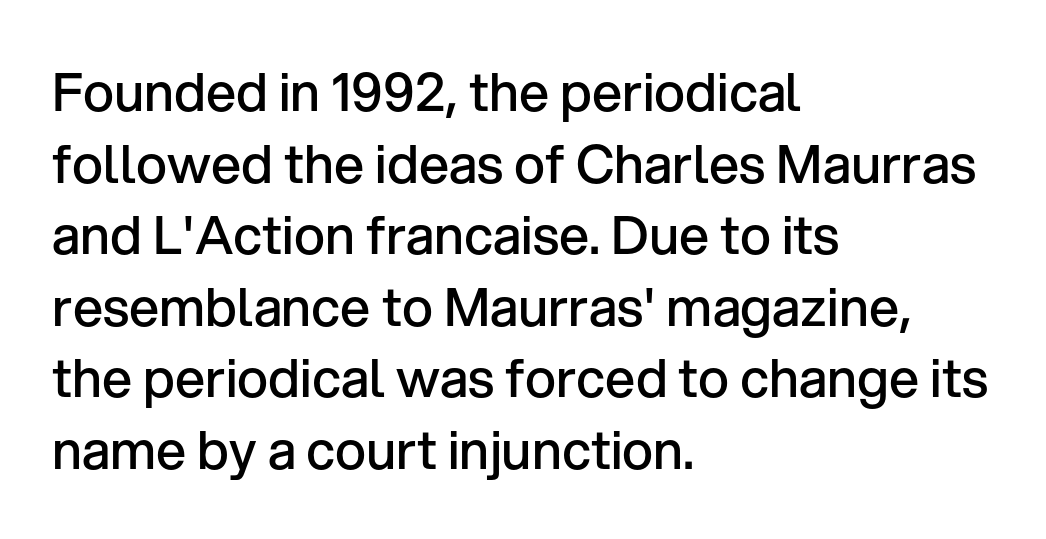
Decoration check: the copy has no underline. The typography opts for an upright posture over an oblique one. If you measured baseline to baseline, you'd find a middling distance. The tracking reads as untouched default to a designer's eye. Check where the strokes stop: nothing finishes them off — pure sans. This sample is left-justified, so line endings fall wherever the words run out.
